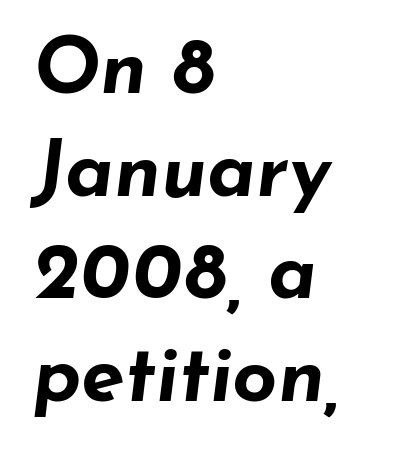
Chunky letters — that's bold for sure. Nothing unusual about the tracking: characters are spaced as the font intends. The rendering uses natural spacing where letterforms have individual widths. The face used here has a pronounced slope to its letters. Regular leading. Short and long lines alike share a common starting point at left.
